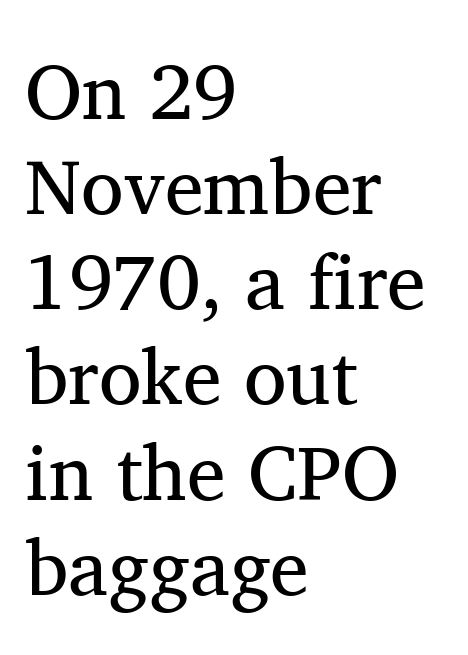
{"serif": "yes", "italic": "no", "bold": "no", "weight": "regular", "width": "normal", "stroke_contrast": "medium", "x_height": "medium", "monospaced": "no", "underline": "no", "align": "left", "line_spacing_ratio": 1.22, "letter_spacing": "normal", "letter_spacing_em": 0.0, "glyph_px": 78}
